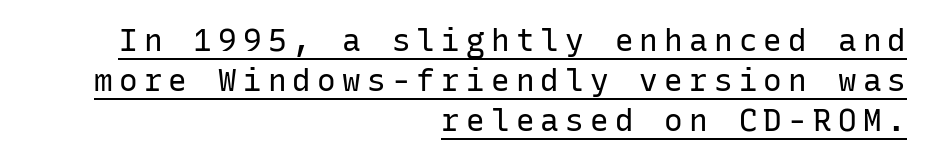
Q: Is the text bold? A: No.
Q: Is the text italic (slanted)? A: No, it is upright.
Q: Is the typeface a serif or a sans-serif typeface? A: Sans-serif.
Q: Is the text underlined? A: Yes.
Q: How is the paragraph aligned? A: Right-aligned.
Q: Is the spacing between letters normal or unusually wide? A: Unusually wide.
Q: Is the spacing between lines tight, normal or loose? A: Normal.
Q: Width (condensed, normal, or wide)? A: Normal.
Q: Stroke contrast? A: Low.
Q: x-height? A: Medium.
Q: Monospaced? A: Yes.
